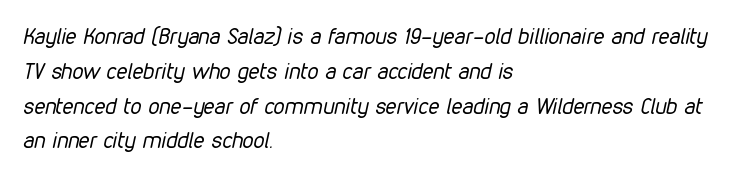
The image shows 22 px text type, italic (leaning right); set left-aligned, normal line spacing (1.58x), normal letter spacing, not underlined.
